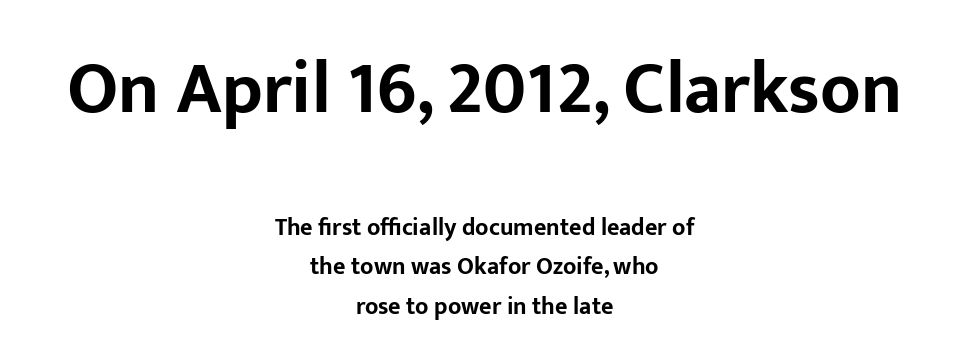
{"serif": "no", "italic": "no", "bold": "yes", "weight": "bold", "width": "normal", "stroke_contrast": "low", "x_height": "medium", "monospaced": "no", "underline": "no", "align": "center", "line_spacing": "normal", "line_spacing_ratio": 1.64, "letter_spacing": "normal", "letter_spacing_em": 0.0, "larger_block": "first", "size_ratio": 3.04, "glyph_px": 73}
